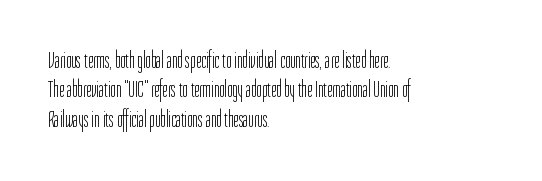
Q: Is the text bold? A: No.
Q: Is the text italic (slanted)? A: No, it is upright.
Q: Is the text underlined? A: No.
Q: How is the paragraph aligned? A: Left-aligned.
Q: Is the spacing between letters normal or unusually wide? A: Normal.
Q: Is the spacing between lines tight, normal or loose? A: Normal.
